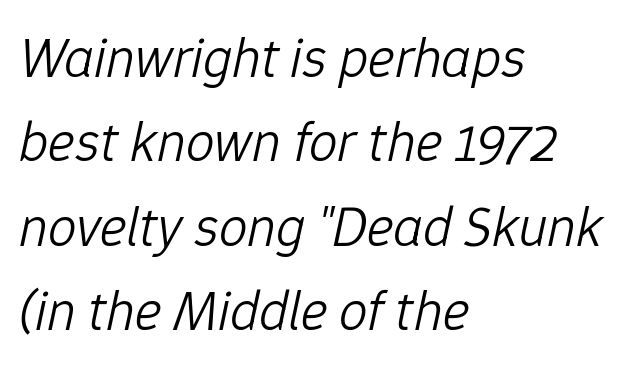
{"italic": "yes", "lean": "right", "slant_degrees": 12, "bold": "no", "weight": "light", "width": "normal", "stroke_contrast": "low", "x_height": "medium", "monospaced": "no", "underline": "no", "align": "left", "line_spacing": "normal", "line_spacing_ratio": 1.48, "letter_spacing": "normal", "letter_spacing_em": 0.0, "glyph_px": 57}
